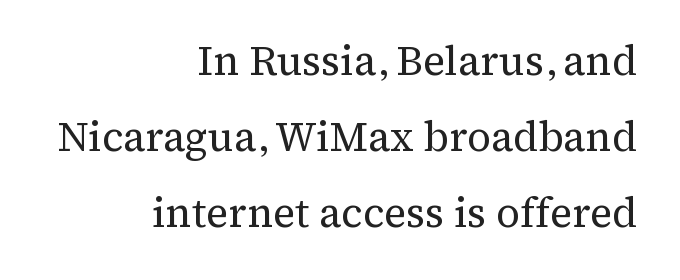
The image shows 41 px regular-weight serif type, upright; set right-aligned, line spacing 1.85x, normal letter spacing, not underlined; medium stroke contrast and a medium x-height.
